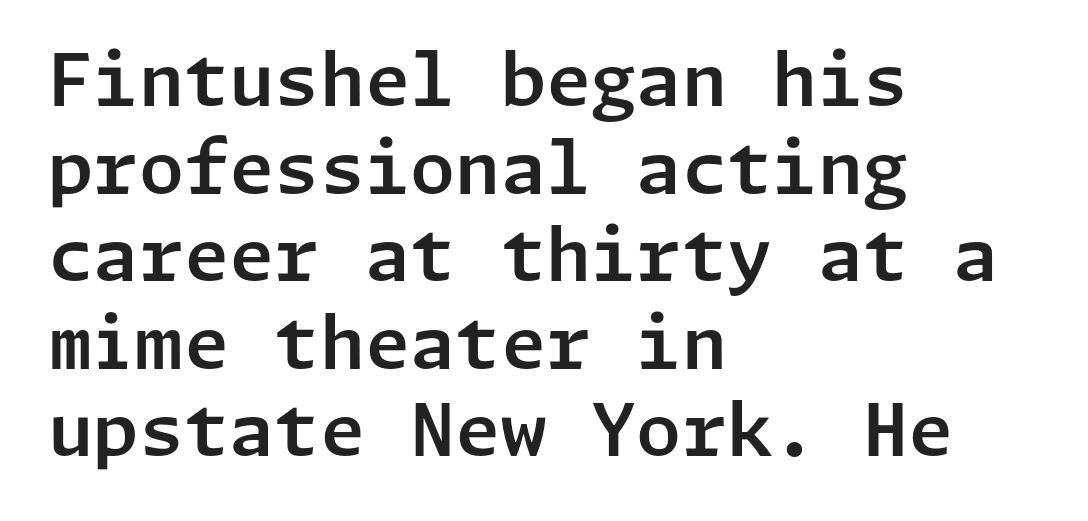
The image shows 73 px sans-serif type, upright; set left-aligned, line spacing 1.2x, normal letter spacing, not underlined; low stroke contrast and a medium x-height.
